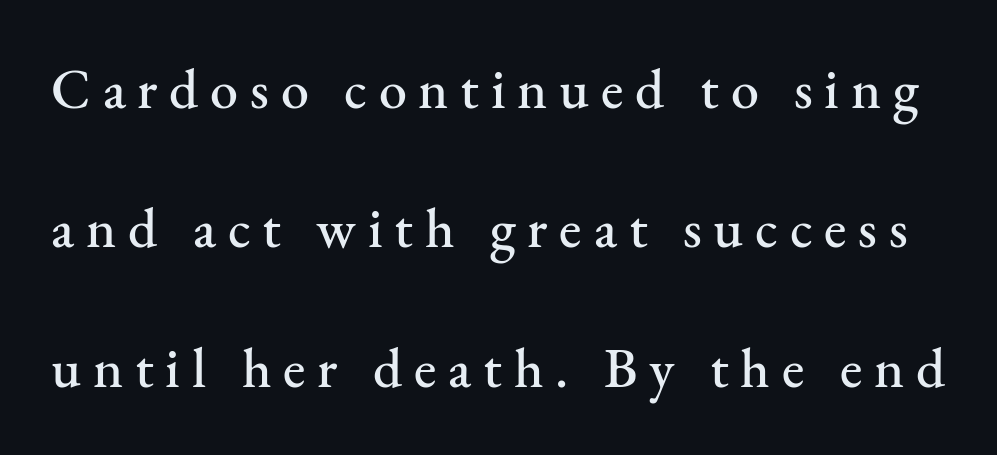
{"serif": "yes", "italic": "no", "width": "normal", "stroke_contrast": "medium", "x_height": "small", "monospaced": "no", "underline": "no", "line_spacing": "loose", "line_spacing_ratio": 2.49, "letter_spacing": "wide", "letter_spacing_em": 0.21, "glyph_px": 56}
